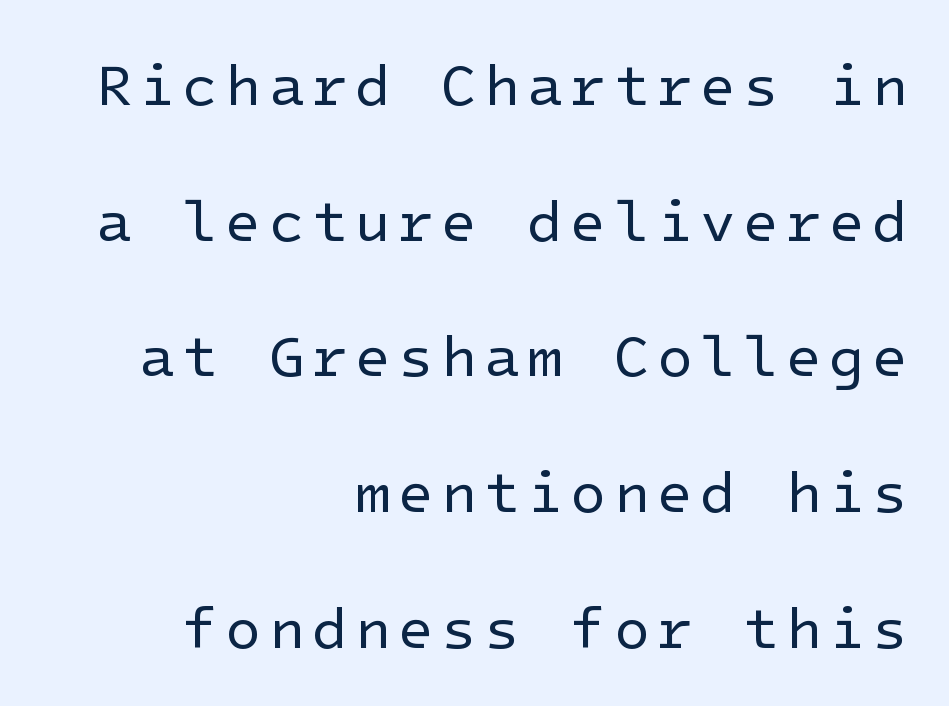
{"serif": "no", "italic": "no", "bold": "no", "weight": "regular", "width": "normal", "stroke_contrast": "low", "x_height": "medium", "underline": "no", "align": "right", "line_spacing": "loose", "line_spacing_ratio": 2.34, "glyph_px": 58}
